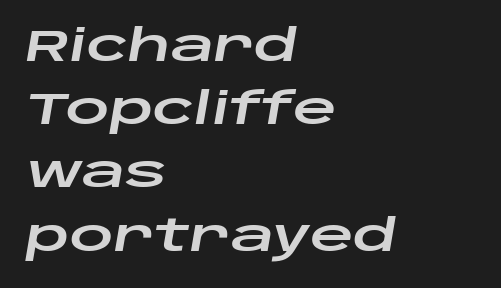
What stands out about the letter spacing? Nothing — it is the standard amount. Style check: oblique. This rendering features lettering with no underline. Short and long lines alike share a common starting point at left. The passage shown stacks its lines at a standard gap.
